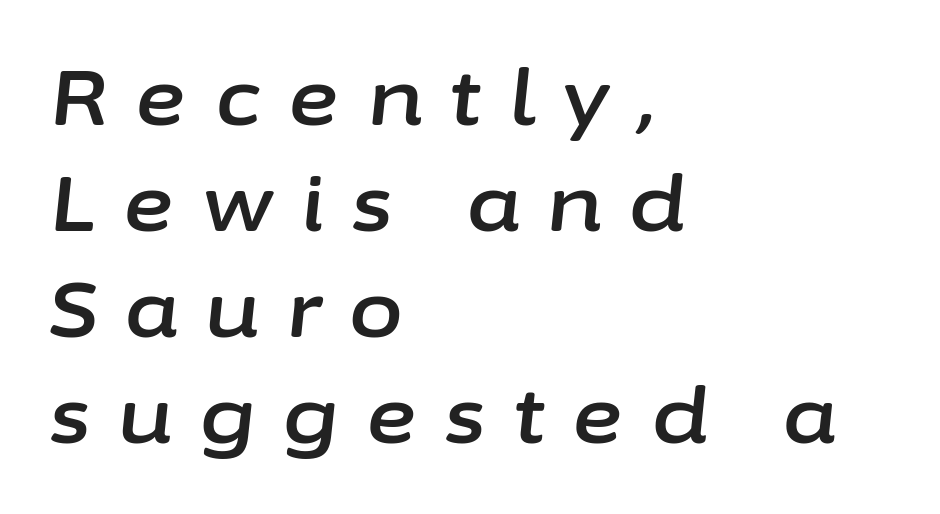
Each word looks stretched out because of the extra space between its letters. Here the designer chose a conventional face with non-uniform glyph widths. The passage shown stacks its lines at a standard gap. Horizontally, the lines are justified to the leading edge only. The rendering applies a slant to the glyphs. The space beneath each line is pristine and unruled.
